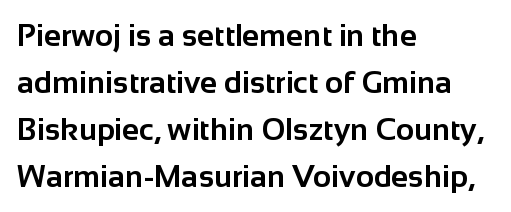
The face used here is proportionally spaced, like ordinary book or web type. Underlining? Definitely not there. The characters look thick and weighty, a clear bold. Characters follow at the spacing the type designer built in. Reading down the block, your eye returns to a fixed left position each line.
